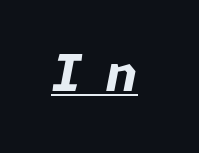
The image shows 50 px bold type, italic (leaning right); set unusually wide letter spacing (+0.48 em), underlined; low stroke contrast and a medium x-height.
